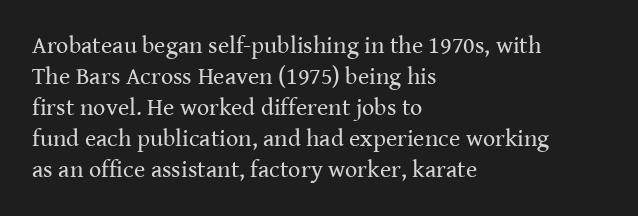
{"italic": "no", "bold": "no", "underline": "no", "align": "left", "line_spacing": "normal", "line_spacing_ratio": 1.29, "letter_spacing": "normal", "letter_spacing_em": 0.0, "glyph_px": 24}
